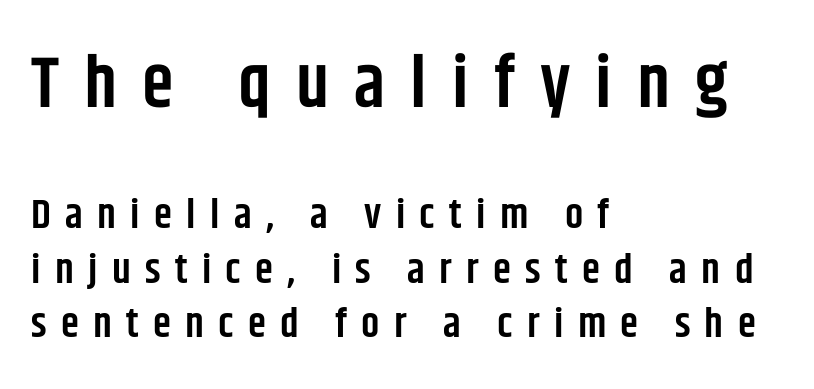
Q: Is the text bold? A: Semi-bold.
Q: Is the text italic (slanted)? A: No, it is upright.
Q: Is the typeface a serif or a sans-serif typeface? A: Sans-serif.
Q: Is the text underlined? A: No.
Q: How is the paragraph aligned? A: Left-aligned.
Q: Is the spacing between letters normal or unusually wide? A: Unusually wide.
Q: Is the spacing between lines tight, normal or loose? A: Normal.
Q: Which block of text is set in a larger size, the first (top) or the second (bottom)? A: The first (top) one.
Q: Width (condensed, normal, or wide)? A: Condensed.
Q: Stroke contrast? A: Low.
Q: x-height? A: Large.
Q: Monospaced? A: No.
